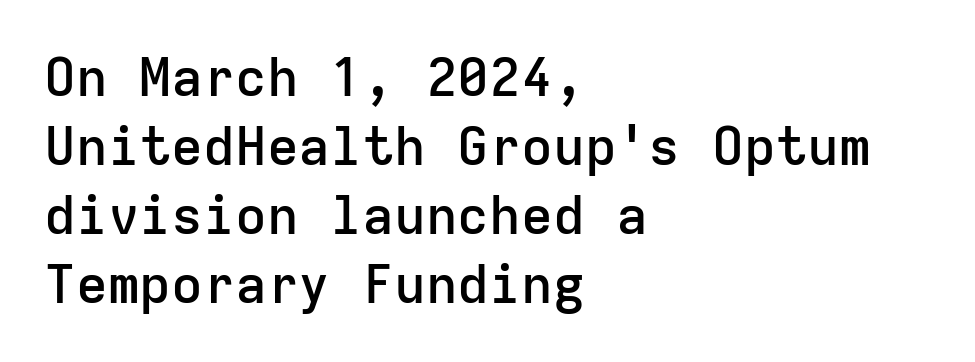
{"serif": "no", "italic": "no", "bold": "semi", "weight": "semibold", "width": "normal", "stroke_contrast": "low", "x_height": "medium", "monospaced": "yes", "underline": "no", "align": "left", "line_spacing": "normal", "line_spacing_ratio": 1.3, "letter_spacing": "normal", "letter_spacing_em": 0.0, "glyph_px": 53}
